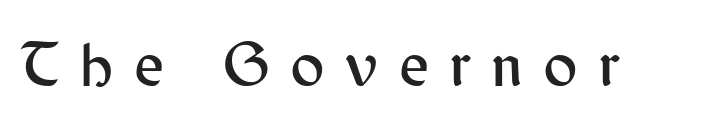
Letterform terminals end flat and unadorned throughout the passage. Note the varied advance widths — an 'i' is clearly narrower than an 'm'. Do the letters lean? They stand straight. The gap between lines stays unmarked.
